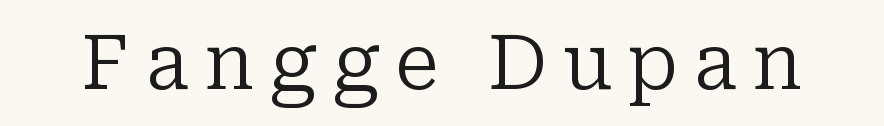
The image shows 76 px regular-weight serif type, upright; set unusually wide letter spacing (+0.2 em), not underlined; low stroke contrast and a medium x-height.
